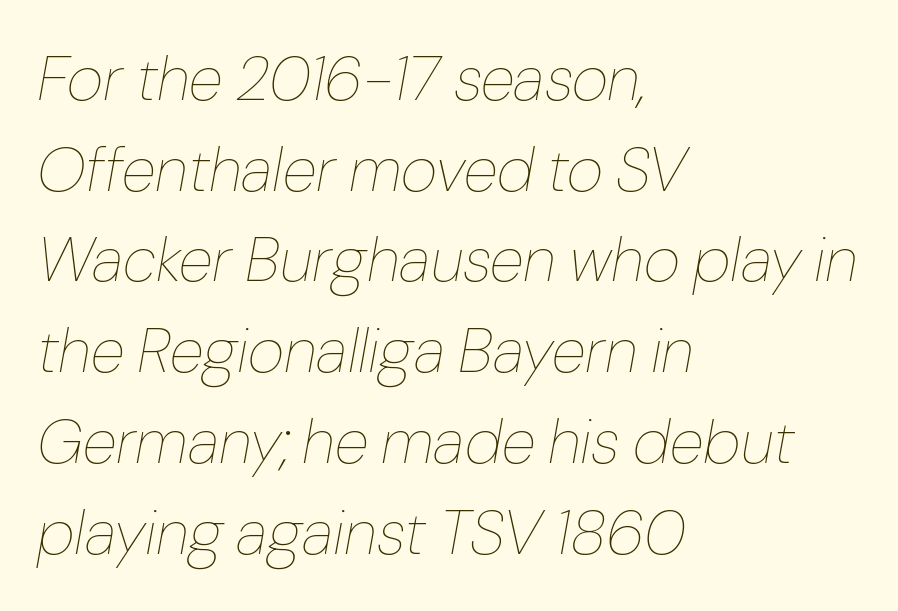
The image shows 63 px thin type, italic (leaning right); set left-aligned, normal line spacing (1.44x), normal letter spacing, not underlined; low stroke contrast and a medium x-height.
